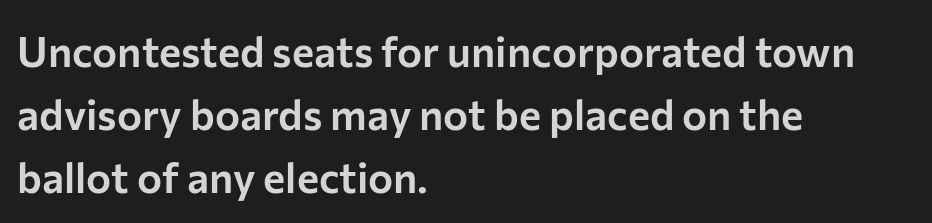
Do the characters align in a grid? No, the font is proportional. Letterform terminals end flat and unadorned throughout the passage. Tracking here is standard; glyphs follow each other at the usual distance. The glyphs are unaccompanied by any horizontal stroke below them.
